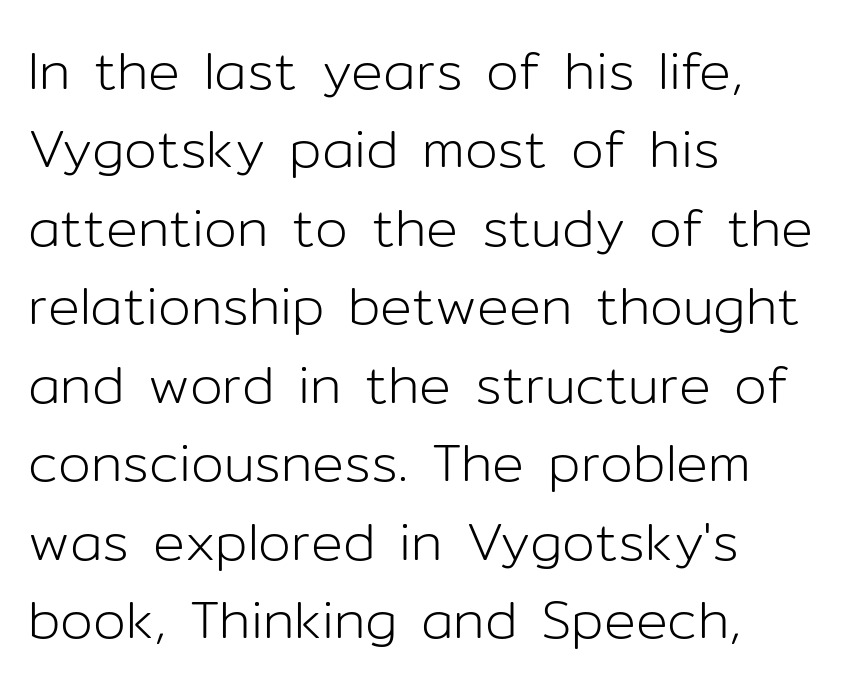
Q: Is the text bold? A: No.
Q: Is the text italic (slanted)? A: No, it is upright.
Q: Is the typeface a serif or a sans-serif typeface? A: Sans-serif.
Q: Is the text underlined? A: No.
Q: How is the paragraph aligned? A: Left-aligned.
Q: Is the spacing between letters normal or unusually wide? A: Normal.
Q: Is the spacing between lines tight, normal or loose? A: Normal.
Q: Width (condensed, normal, or wide)? A: Normal.
Q: Stroke contrast? A: Low.
Q: x-height? A: Medium.
Q: Monospaced? A: No.
